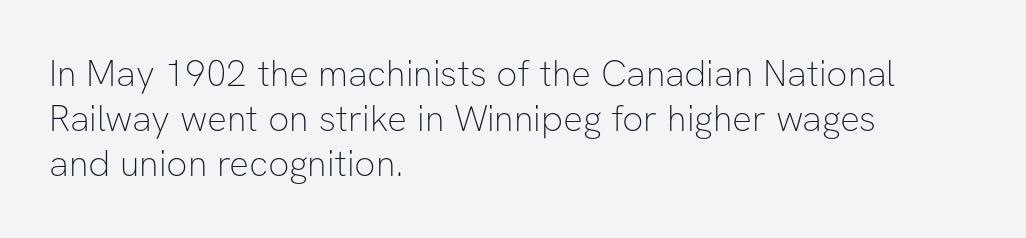
{"serif": "no", "italic": "no", "bold": "no", "weight": "thin", "width": "normal", "stroke_contrast": "low", "x_height": "medium", "monospaced": "no", "underline": "no", "align": "left", "line_spacing_ratio": 1.22, "letter_spacing": "normal", "letter_spacing_em": 0.0, "glyph_px": 37}
